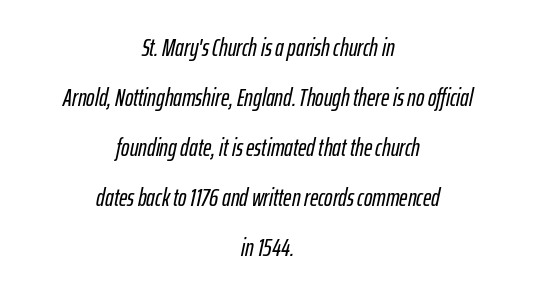
Q: Is the text italic (slanted)? A: Yes, it leans right by about 12 degrees.
Q: Is the text underlined? A: No.
Q: How is the paragraph aligned? A: Centered.
Q: Is the spacing between letters normal or unusually wide? A: Normal.
Q: Is the spacing between lines tight, normal or loose? A: Loose.
